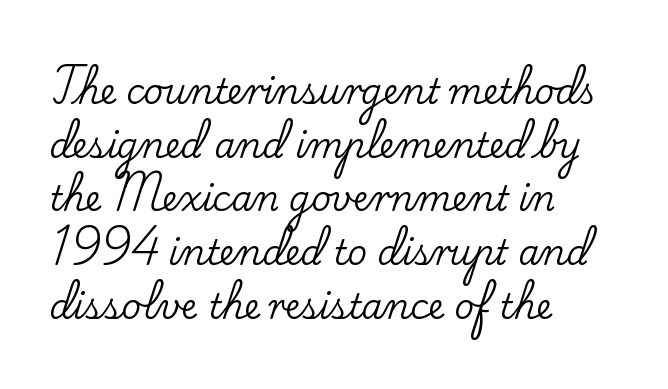
Q: Is the text italic (slanted)? A: Yes.
Q: Is the typeface a serif or a sans-serif typeface? A: Serif.
Q: Is the text underlined? A: No.
Q: How is the paragraph aligned? A: Left-aligned.
Q: Is the spacing between letters normal or unusually wide? A: Normal.
Q: Is the spacing between lines tight, normal or loose? A: Normal.
Q: Width (condensed, normal, or wide)? A: Normal.
Q: Stroke contrast? A: Low.
Q: x-height? A: Small.
Q: Monospaced? A: No.
